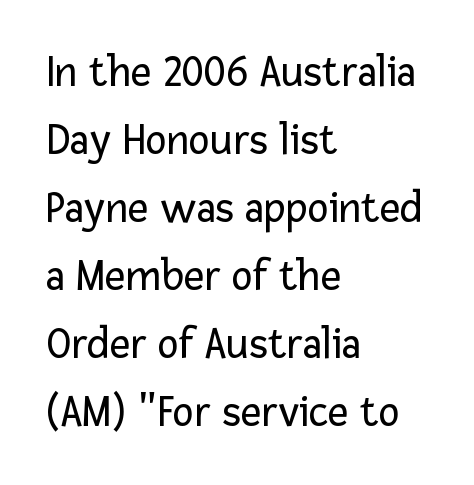
The image shows 45 px regular-weight sans-serif type, upright; set left-aligned, normal line spacing (1.51x), normal letter spacing, not underlined; low stroke contrast and a medium x-height.
